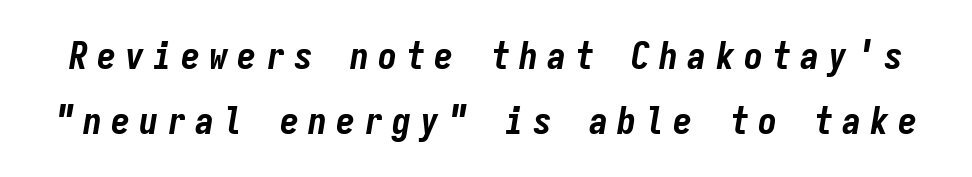
{"italic": "yes", "lean": "right", "slant_degrees": 9, "bold": "yes", "weight": "bold", "width": "condensed", "stroke_contrast": "low", "x_height": "medium", "monospaced": "yes", "underline": "no", "line_spacing_ratio": 1.71, "letter_spacing": "wide", "letter_spacing_em": 0.24, "glyph_px": 38}
